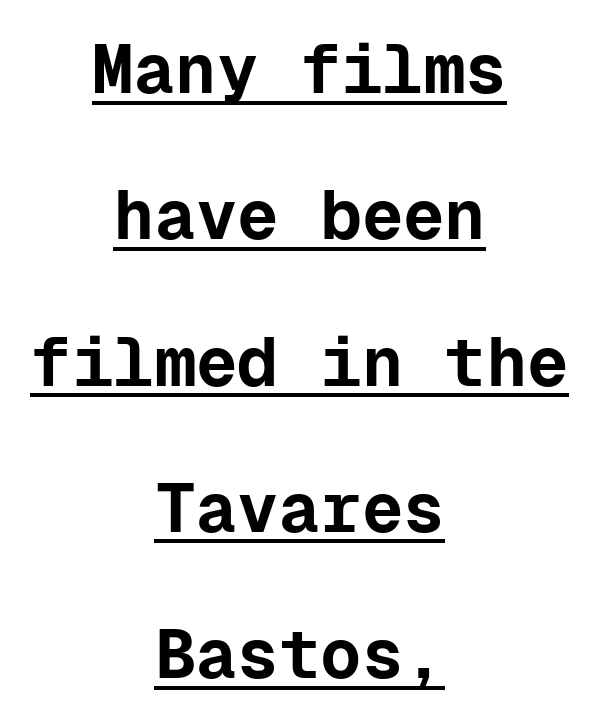
The image shows 69 px bold sans-serif type, upright, monospaced; set centered, loose line spacing (2.12x), normal letter spacing, underlined; low stroke contrast and a medium x-height.
